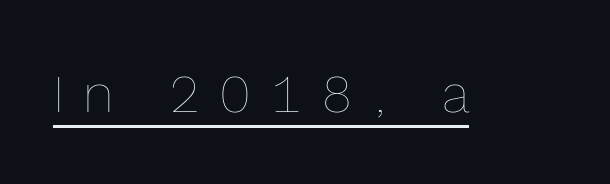
{"italic": "no", "bold": "no", "weight": "thin", "width": "normal", "x_height": "medium", "monospaced": "no", "underline": "yes", "letter_spacing": "wide", "letter_spacing_em": 0.36, "glyph_px": 53}
